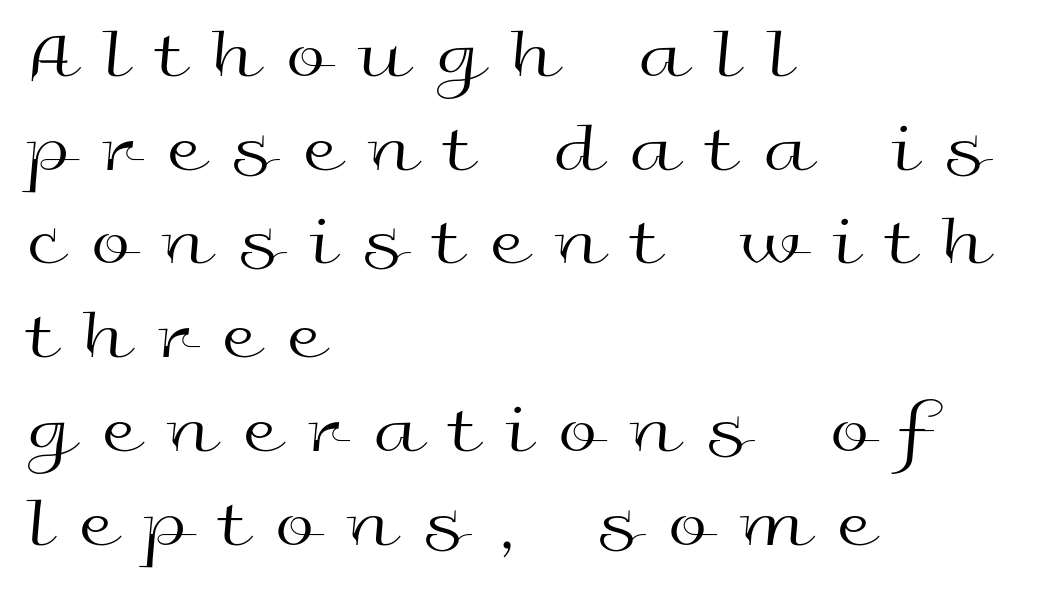
The image shows 71 px regular-weight, wide sans-serif type, upright; set left-aligned, normal line spacing (1.32x), unusually wide letter spacing (+0.42 em), not underlined; a medium x-height.
